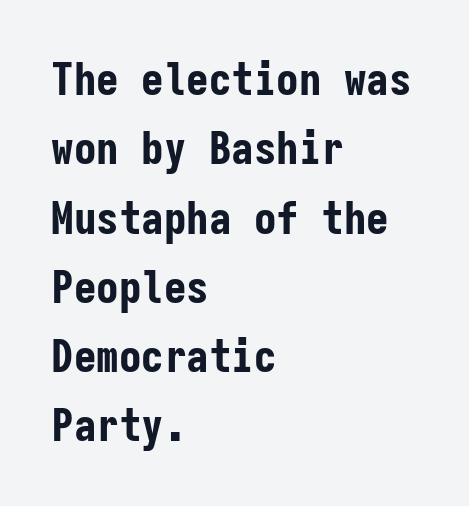
Check under the words: just untouched page. One glance says typical: line gaps are just what's usual. This sample uses plain, unmodified letter spacing. Posture: straight, roman, zero tilt. This rendering uses left alignment, leaving the right contour irregular. Typographically, this falls in the sans-serif category.
